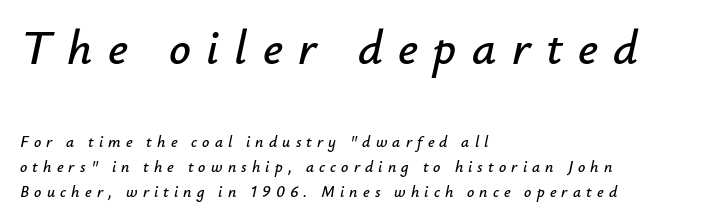
A classic flush-left, rag-right setting is used for this passage. This sample has the flowing, uneven cadence of proportional lettering. The rendering applies a slant to the glyphs. Reading down the column, the eye jumps a familiar distance to each next line. The space beneath each line is pristine and unruled.
